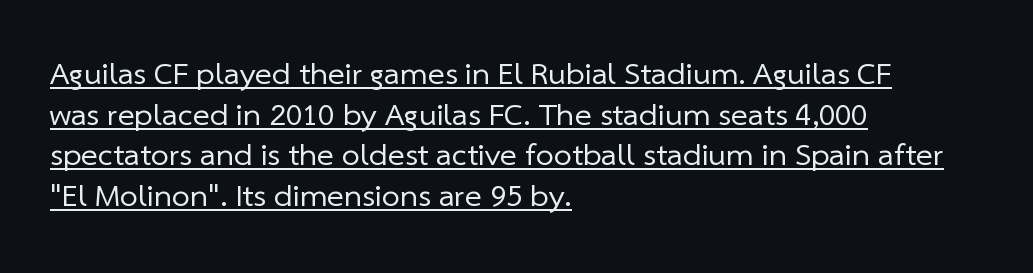
Is this a heavy cut? Hardly; it is regular or lighter. Leftover space on each line is placed entirely after the last word. The glyphs are accompanied by a horizontal stroke just below them. Regular leading. This sample has the flowing, uneven cadence of proportional lettering. A typesetter would call this zero additional tracking.
